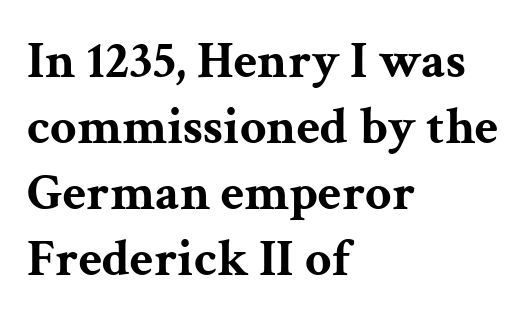
The image shows 52 px bold, wide serif type, upright; set left-aligned, normal line spacing (1.27x), normal letter spacing, not underlined; medium stroke contrast and a medium x-height.
